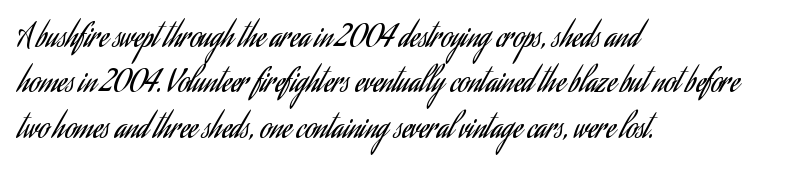
The image shows 30 px regular-weight, condensed sans-serif type; set left-aligned, normal line spacing (1.51x), normal letter spacing, not underlined; low stroke contrast and a small x-height.
